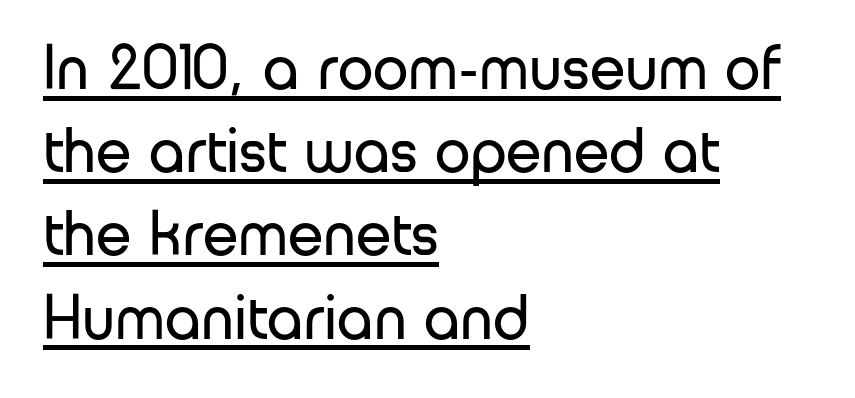
{"serif": "no", "italic": "no", "bold": "no", "weight": "regular", "width": "normal", "stroke_contrast": "low", "x_height": "medium", "monospaced": "no", "underline": "yes", "align": "left", "line_spacing": "normal", "line_spacing_ratio": 1.3, "letter_spacing": "normal", "letter_spacing_em": 0.0, "glyph_px": 64}
